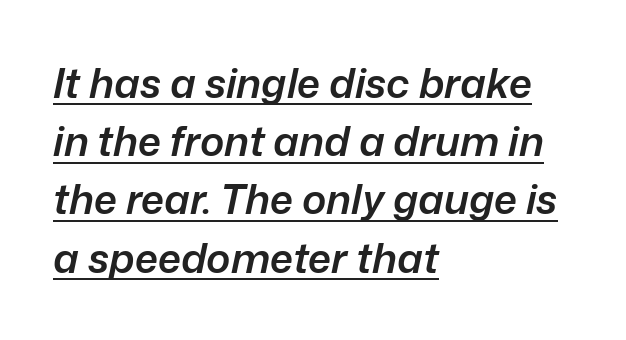
{"italic": "yes", "lean": "right", "slant_degrees": 12, "bold": "semi", "weight": "semibold", "width": "normal", "stroke_contrast": "low", "x_height": "medium", "monospaced": "no", "underline": "yes", "align": "left", "line_spacing": "normal", "line_spacing_ratio": 1.42, "letter_spacing": "normal", "letter_spacing_em": 0.0, "glyph_px": 41}
